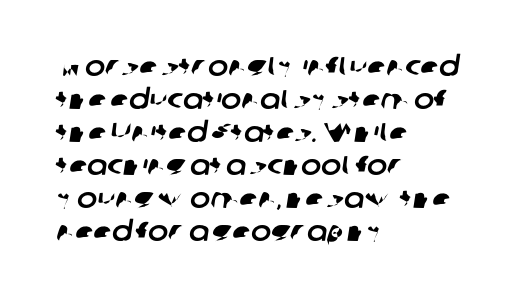
Q: Is the text underlined? A: No.
Q: How is the paragraph aligned? A: Left-aligned.
Q: Is the spacing between letters normal or unusually wide? A: Normal.
